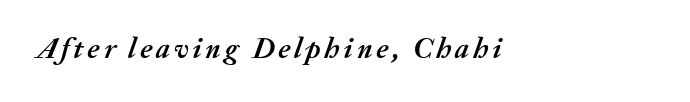
The passage shown is typed in a proportional face where columns would drift. Compared with an ordinary text face, these strokes are far heavier — a full bold. Would a proofreader flag this as italicized? Yes. The passage shown is not underscored anywhere.
